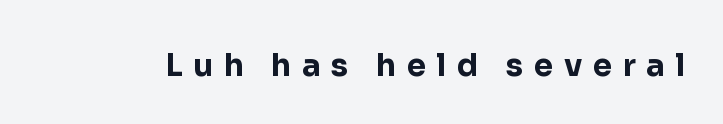
Q: Is the text bold? A: Yes.
Q: Is the text italic (slanted)? A: No, it is upright.
Q: Is the typeface a serif or a sans-serif typeface? A: Sans-serif.
Q: Is the text underlined? A: No.
Q: Is the spacing between letters normal or unusually wide? A: Unusually wide.
Q: Width (condensed, normal, or wide)? A: Normal.
Q: Stroke contrast? A: Low.
Q: x-height? A: Medium.
Q: Monospaced? A: No.
